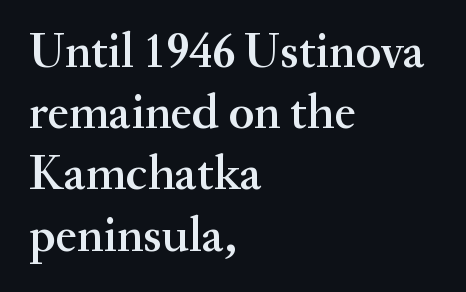
{"serif": "yes", "italic": "no", "bold": "semi", "weight": "semibold", "width": "normal", "stroke_contrast": "medium", "x_height": "small", "monospaced": "no", "underline": "no", "align": "left", "line_spacing": "normal", "line_spacing_ratio": 1.25, "letter_spacing": "normal", "letter_spacing_em": 0.0, "glyph_px": 49}
